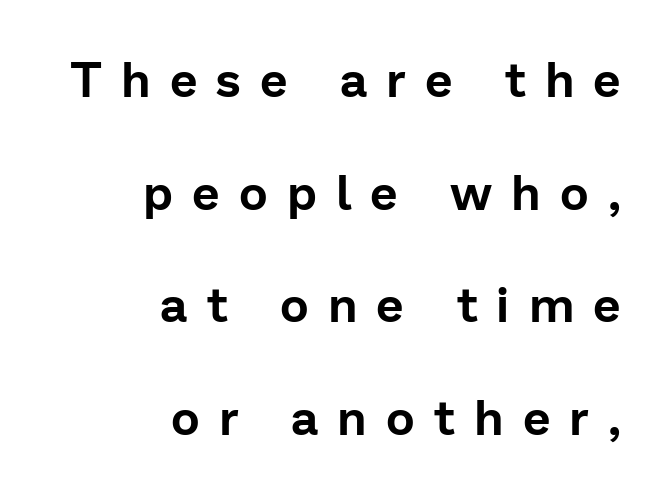
In CSS terms this would be text-align: right. Varying glyph widths throughout — classic text-font behaviour. Regarding serifs, this sample does without them. Bare-footed words on every line.
